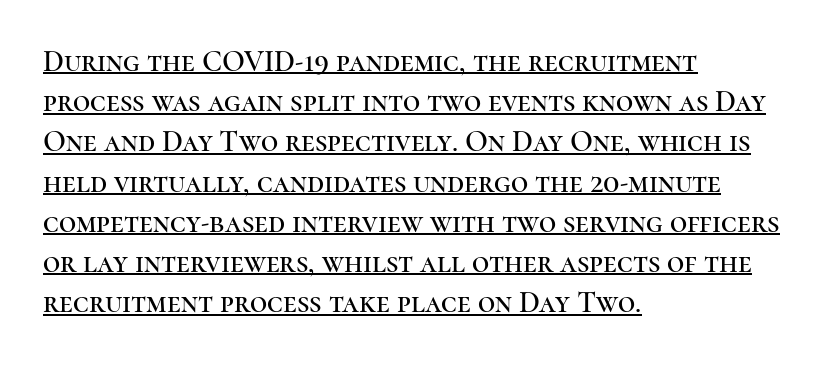
{"serif": "yes", "italic": "no", "width": "normal", "stroke_contrast": "high", "x_height": "medium", "monospaced": "no", "underline": "yes", "align": "left", "line_spacing": "normal", "line_spacing_ratio": 1.34, "letter_spacing": "normal", "letter_spacing_em": 0.0, "glyph_px": 30}
